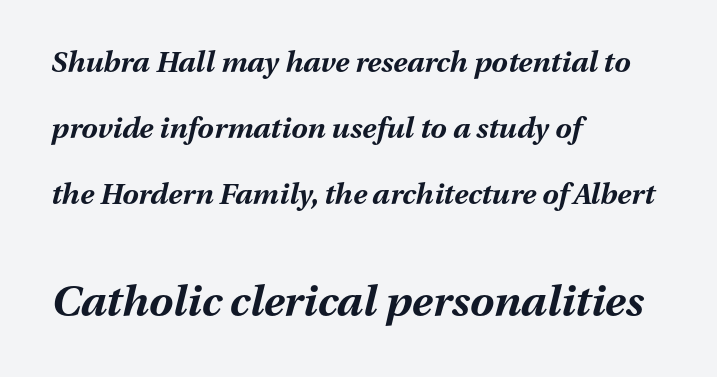
Q: Is the text bold? A: Yes.
Q: Is the text italic (slanted)? A: Yes, it leans right by about 13 degrees.
Q: Is the text underlined? A: No.
Q: How is the paragraph aligned? A: Left-aligned.
Q: Is the spacing between letters normal or unusually wide? A: Normal.
Q: Is the spacing between lines tight, normal or loose? A: Loose.
Q: Which block of text is set in a larger size, the first (top) or the second (bottom)? A: The second (bottom) one.
Q: Width (condensed, normal, or wide)? A: Normal.
Q: Stroke contrast? A: Medium.
Q: x-height? A: Medium.
Q: Monospaced? A: No.
